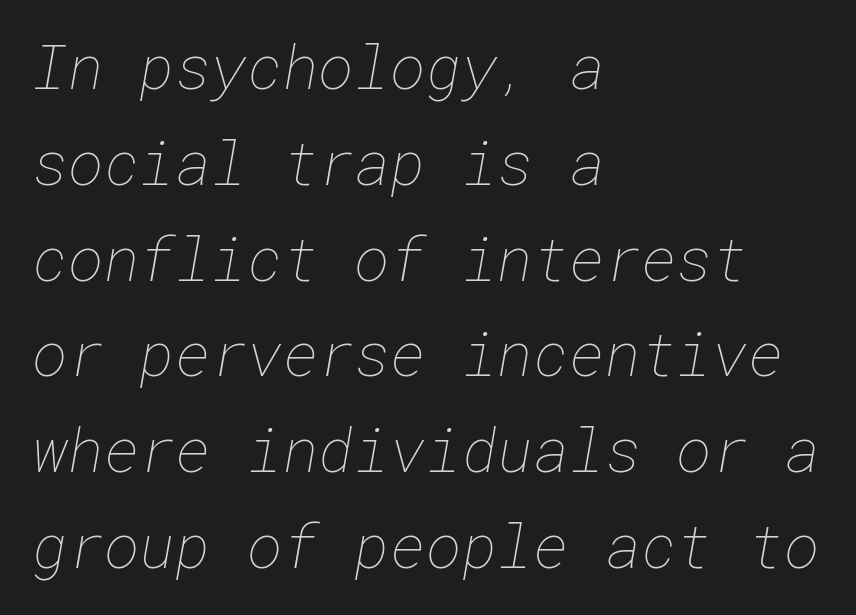
{"bold": "no", "weight": "thin", "width": "normal", "stroke_contrast": "low", "x_height": "medium", "underline": "no", "align": "left", "line_spacing": "normal", "line_spacing_ratio": 1.57, "letter_spacing": "normal", "letter_spacing_em": 0.0, "glyph_px": 61}
